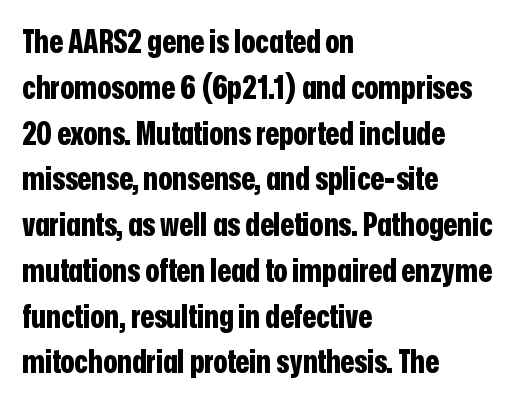
The image shows 32 px bold, condensed sans-serif type, upright; set left-aligned, normal line spacing (1.43x), normal letter spacing, not underlined; low stroke contrast and a medium x-height.
